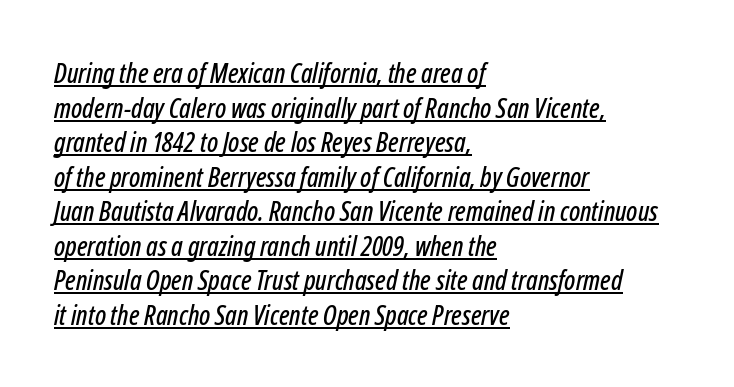
Has an underline been added? It has. The face used here is rendered with its standard letterfit. The rendering uses a moderate line-height, typical for paragraphs. There's an unmistakable incline to the writing here. Compared with a centered layout, this one pins lines to the left instead.
